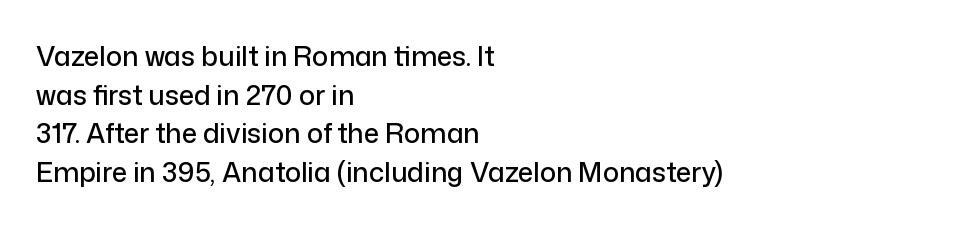
Tracking value appears to be zero — textbook default spacing. The font's upright variant was chosen for this text. Alignment: flush left. Rows of type keep a routine distance in the vertical direction. This rendering features lettering with no underline.
